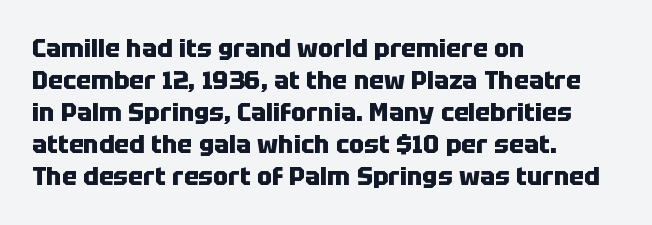
The image shows 25 px bold type, upright; set left-aligned, normal line spacing (1.28x), normal letter spacing, not underlined.
